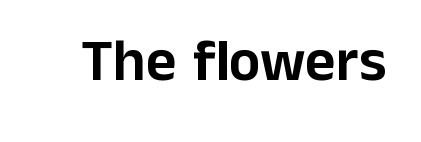
Q: Is the text italic (slanted)? A: No, it is upright.
Q: Is the typeface a serif or a sans-serif typeface? A: Sans-serif.
Q: Is the text underlined? A: No.
Q: Is the spacing between letters normal or unusually wide? A: Normal.
Q: Width (condensed, normal, or wide)? A: Normal.
Q: Stroke contrast? A: Low.
Q: x-height? A: Medium.
Q: Monospaced? A: No.
